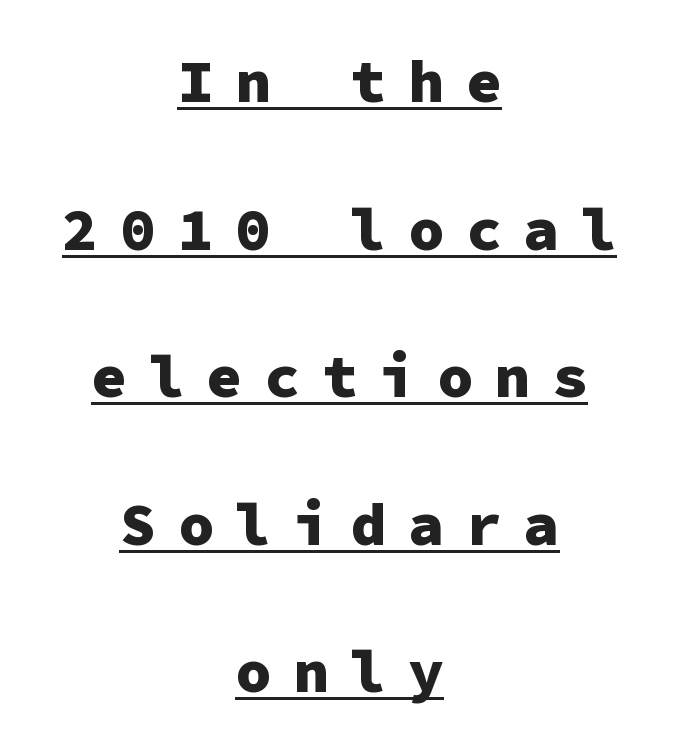
{"serif": "no", "italic": "no", "bold": "yes", "weight": "heavy", "width": "normal", "stroke_contrast": "low", "x_height": "medium", "monospaced": "yes", "underline": "yes", "align": "center", "line_spacing": "loose", "line_spacing_ratio": 2.46, "letter_spacing": "wide", "letter_spacing_em": 0.36, "glyph_px": 60}
